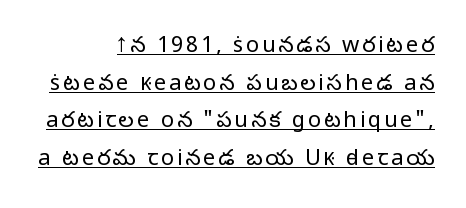
The image shows 22 px text type, upright; set line spacing 1.71x, underlined.
